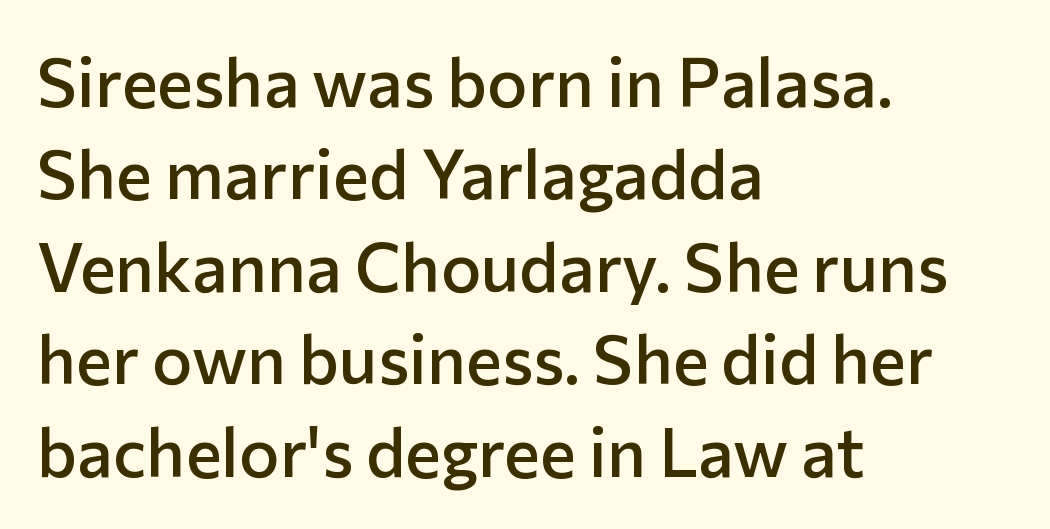
{"serif": "no", "italic": "no", "bold": "semi", "weight": "semibold", "width": "normal", "stroke_contrast": "low", "x_height": "medium", "monospaced": "no", "underline": "no", "align": "left", "line_spacing": "normal", "line_spacing_ratio": 1.36, "letter_spacing": "normal", "letter_spacing_em": 0.0, "glyph_px": 68}
